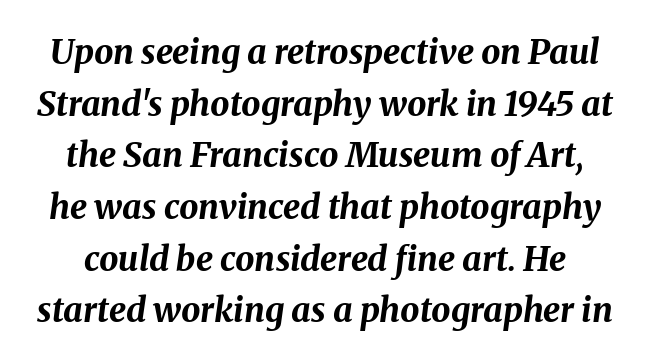
The image shows 34 px bold type, italic (leaning right); set normal line spacing (1.52x), normal letter spacing, not underlined; medium stroke contrast and a medium x-height.
